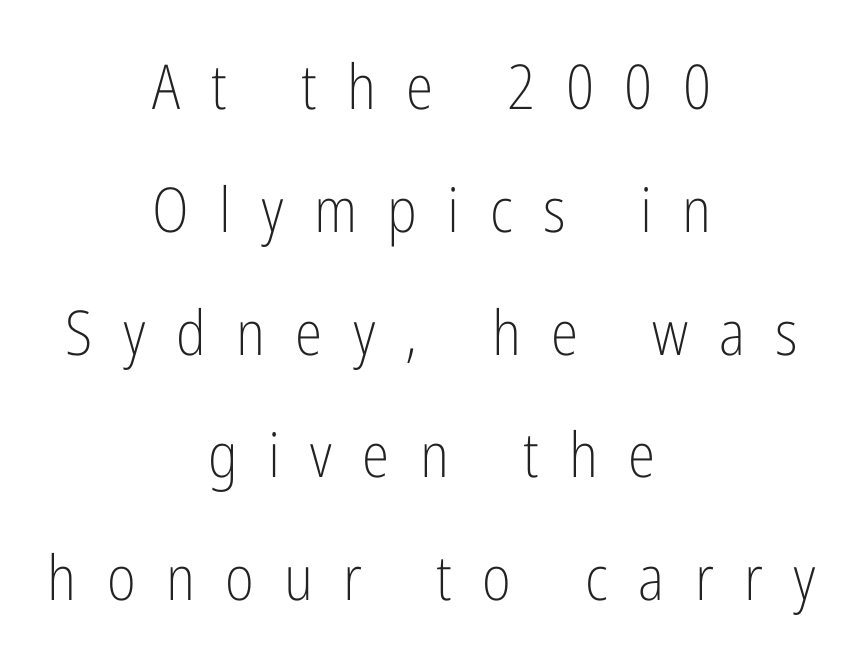
Q: Is the text bold? A: No.
Q: Is the text italic (slanted)? A: No, it is upright.
Q: Is the typeface a serif or a sans-serif typeface? A: Sans-serif.
Q: Is the text underlined? A: No.
Q: How is the paragraph aligned? A: Centered.
Q: Is the spacing between letters normal or unusually wide? A: Unusually wide.
Q: Is the spacing between lines tight, normal or loose? A: Loose.
Q: Width (condensed, normal, or wide)? A: Condensed.
Q: Stroke contrast? A: Low.
Q: x-height? A: Medium.
Q: Monospaced? A: No.
